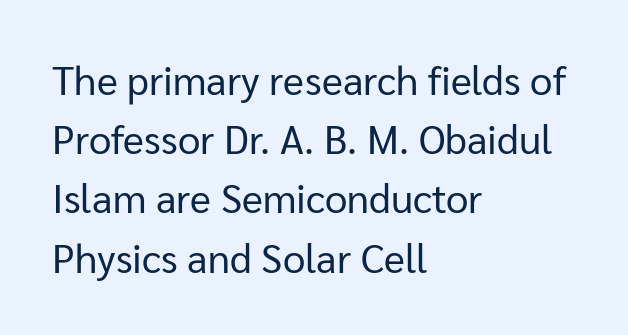
Q: Is the text bold? A: No.
Q: Is the text italic (slanted)? A: No, it is upright.
Q: Is the typeface a serif or a sans-serif typeface? A: Sans-serif.
Q: Is the text underlined? A: No.
Q: How is the paragraph aligned? A: Left-aligned.
Q: Is the spacing between letters normal or unusually wide? A: Normal.
Q: Is the spacing between lines tight, normal or loose? A: Normal.
Q: Width (condensed, normal, or wide)? A: Normal.
Q: Stroke contrast? A: Low.
Q: x-height? A: Medium.
Q: Monospaced? A: No.
